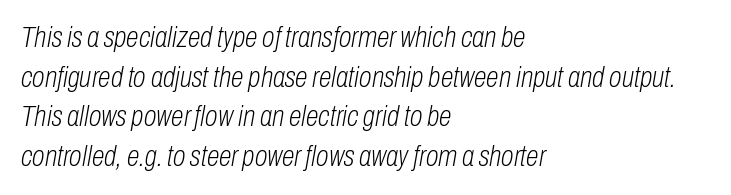
One-word summary of the alignment: left. Check under the words: just untouched page. Tall strokes in this sample are angled rather than plumb. The rendering uses natural spacing where letterforms have individual widths. Spacing between characters is what you'd get straight out of the box.
